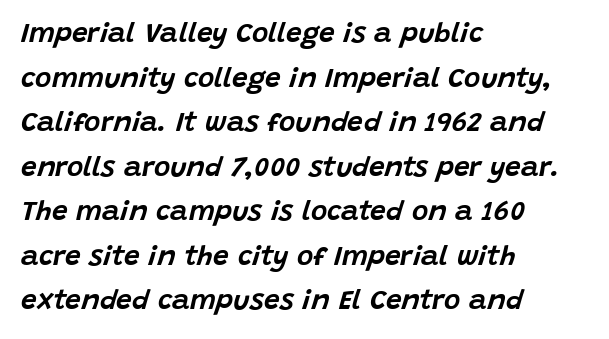
{"italic": "yes", "lean": "right", "slant_degrees": 15, "width": "normal", "stroke_contrast": "low", "x_height": "large", "monospaced": "no", "underline": "no", "align": "left", "line_spacing": "normal", "line_spacing_ratio": 1.59, "letter_spacing": "normal", "letter_spacing_em": 0.0, "glyph_px": 28}
